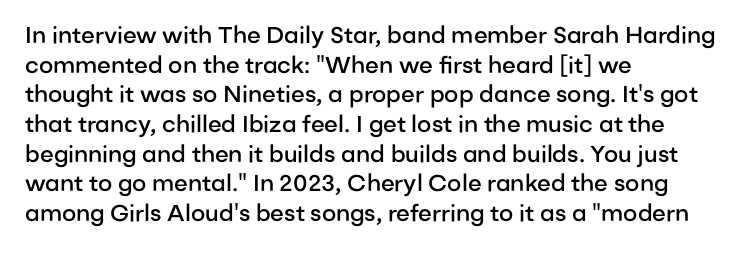
The image shows 23 px text type, upright; set left-aligned, normal line spacing (1.29x), normal letter spacing, not underlined.
